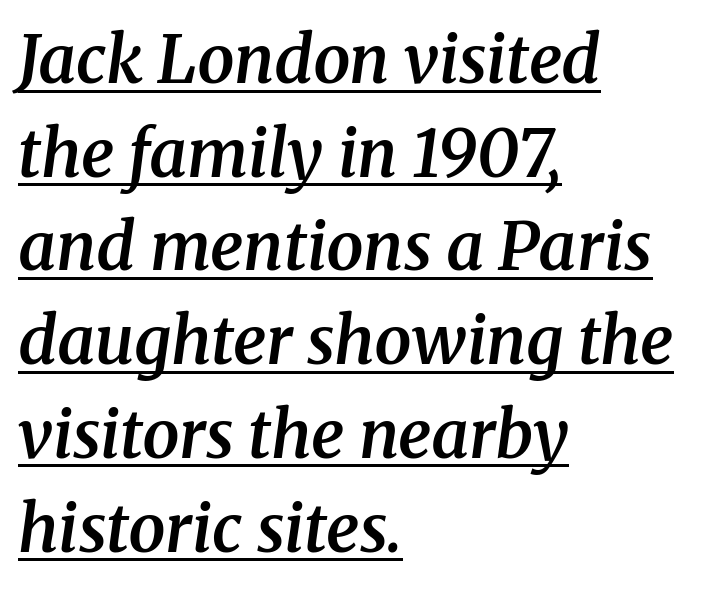
The image shows 66 px semibold serif type, italic (leaning right); set left-aligned, normal line spacing (1.42x), normal letter spacing, underlined; medium stroke contrast and a medium x-height.
